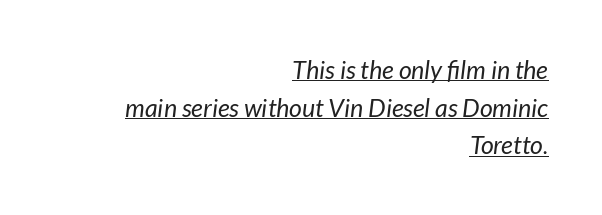
Q: Is the text bold? A: No.
Q: Is the text italic (slanted)? A: Yes, it leans right by about 7 degrees.
Q: Is the text underlined? A: Yes.
Q: How is the paragraph aligned? A: Right-aligned.
Q: Is the spacing between letters normal or unusually wide? A: Normal.
Q: Is the spacing between lines tight, normal or loose? A: Normal.
